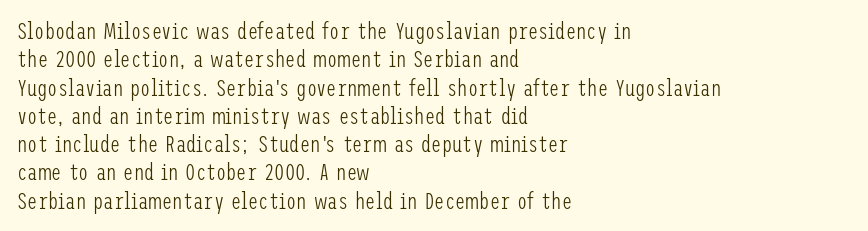
Q: Is the text bold? A: No.
Q: Is the text italic (slanted)? A: No, it is upright.
Q: Is the text underlined? A: No.
Q: How is the paragraph aligned? A: Left-aligned.
Q: Is the spacing between letters normal or unusually wide? A: Normal.
